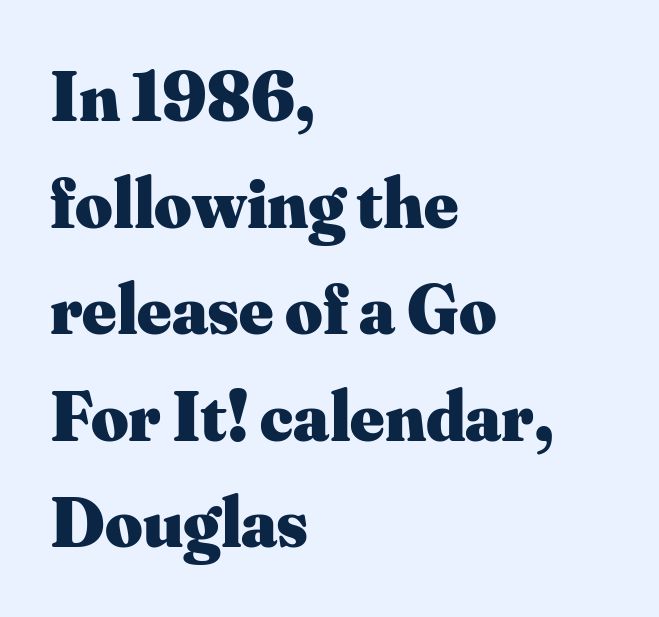
The image shows 72 px heavy serif type, upright; set left-aligned, normal line spacing (1.48x), normal letter spacing, not underlined; medium stroke contrast and a small x-height.
